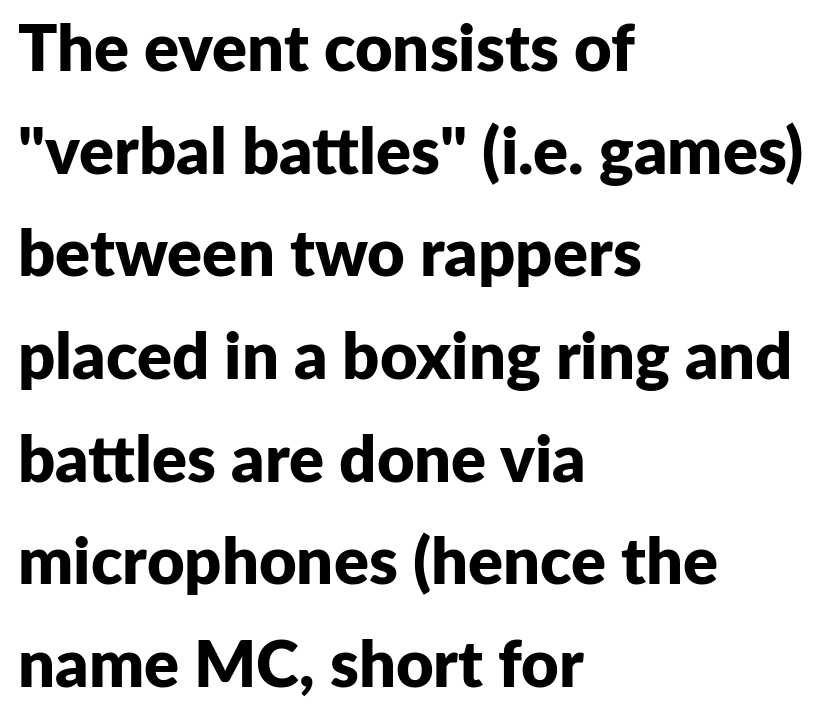
Q: Is the text bold? A: Yes.
Q: Is the text italic (slanted)? A: No, it is upright.
Q: Is the typeface a serif or a sans-serif typeface? A: Sans-serif.
Q: Is the text underlined? A: No.
Q: How is the paragraph aligned? A: Left-aligned.
Q: Is the spacing between letters normal or unusually wide? A: Normal.
Q: Is the spacing between lines tight, normal or loose? A: Normal.
Q: Width (condensed, normal, or wide)? A: Normal.
Q: Stroke contrast? A: Low.
Q: x-height? A: Medium.
Q: Monospaced? A: No.
